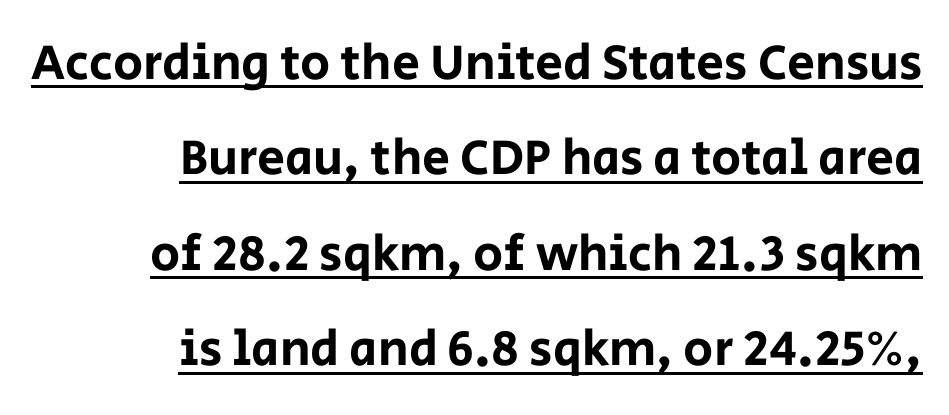
Q: Is the text italic (slanted)? A: No, it is upright.
Q: Is the typeface a serif or a sans-serif typeface? A: Sans-serif.
Q: Is the text underlined? A: Yes.
Q: How is the paragraph aligned? A: Right-aligned.
Q: Is the spacing between letters normal or unusually wide? A: Normal.
Q: Is the spacing between lines tight, normal or loose? A: Loose.
Q: Width (condensed, normal, or wide)? A: Normal.
Q: Stroke contrast? A: Low.
Q: x-height? A: Large.
Q: Monospaced? A: No.
